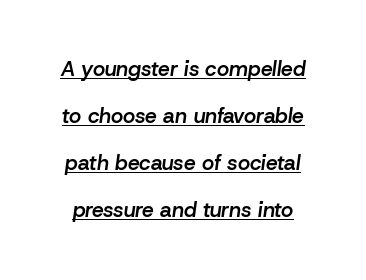
{"italic": "yes", "lean": "right", "slant_degrees": 8, "bold": "semi", "underline": "yes", "line_spacing": "loose", "line_spacing_ratio": 2.24, "letter_spacing": "normal", "letter_spacing_em": 0.0, "glyph_px": 21}
